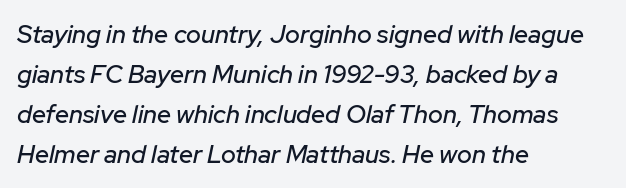
{"italic": "yes", "lean": "right", "slant_degrees": 12, "underline": "no", "align": "left", "line_spacing": "normal", "line_spacing_ratio": 1.6, "letter_spacing": "normal", "letter_spacing_em": 0.0, "glyph_px": 25}
